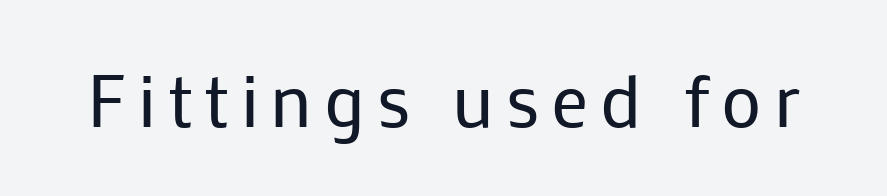
The image shows 74 px regular-weight sans-serif type, upright; set not underlined; low stroke contrast and a medium x-height.
